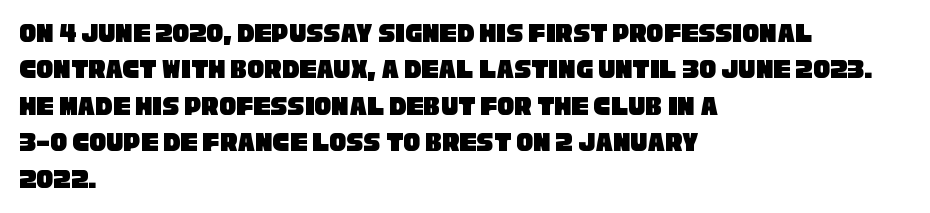
Is this a fixed-width face? No — the glyphs have proportional, varying widths. Horizontal alignment here is leftward, the default for most running prose. Does the leading feel generous? No, just average. Letters rest on an invisible, unmarked baseline.
